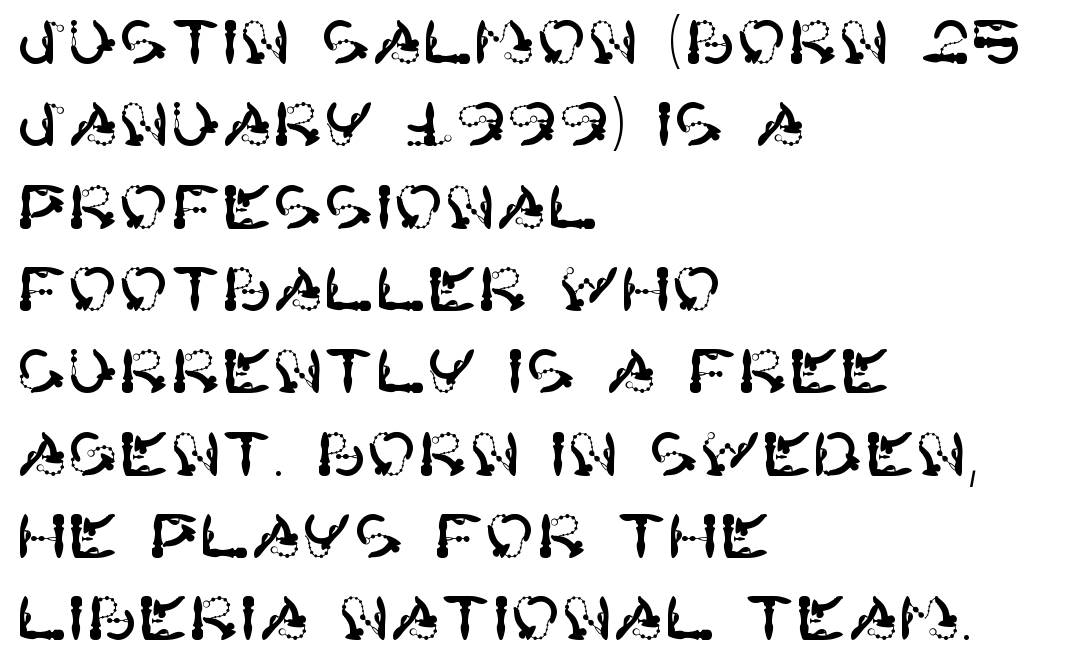
{"serif": "no", "italic": "no", "width": "normal", "stroke_contrast": "high", "x_height": "large", "underline": "no", "align": "left", "line_spacing": "normal", "line_spacing_ratio": 1.35, "letter_spacing": "normal", "letter_spacing_em": 0.0, "glyph_px": 61}
